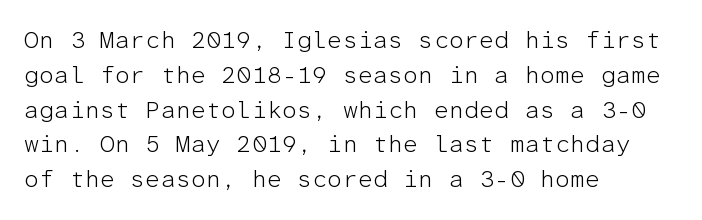
Q: Is the text bold? A: No.
Q: Is the text italic (slanted)? A: No, it is upright.
Q: Is the text underlined? A: No.
Q: How is the paragraph aligned? A: Left-aligned.
Q: Is the spacing between letters normal or unusually wide? A: Normal.
Q: Is the spacing between lines tight, normal or loose? A: Normal.
